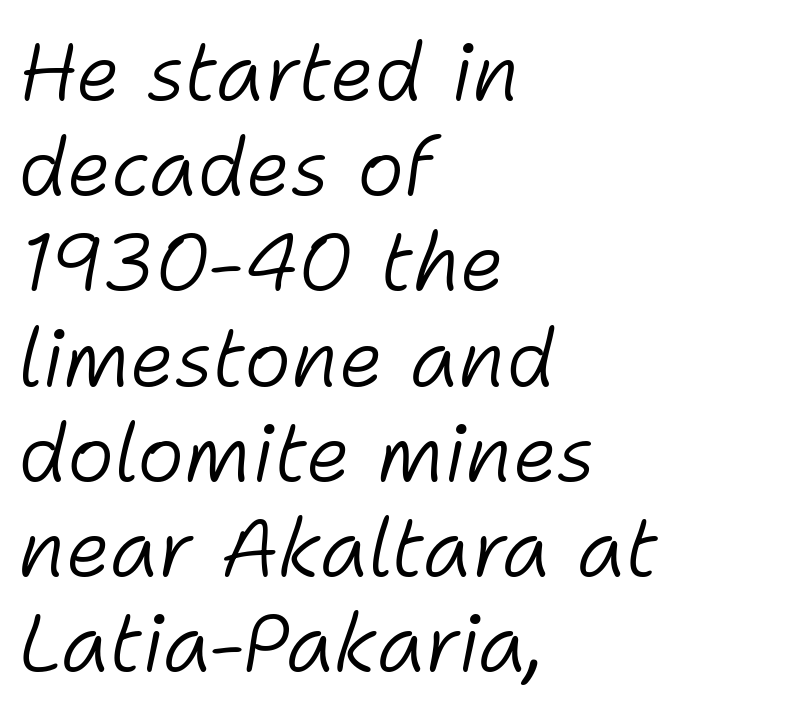
Q: Is the text bold? A: No.
Q: Is the text italic (slanted)? A: Yes, it leans right by about 11 degrees.
Q: Is the text underlined? A: No.
Q: How is the paragraph aligned? A: Left-aligned.
Q: Is the spacing between letters normal or unusually wide? A: Normal.
Q: Width (condensed, normal, or wide)? A: Normal.
Q: Stroke contrast? A: Low.
Q: x-height? A: Medium.
Q: Monospaced? A: No.
